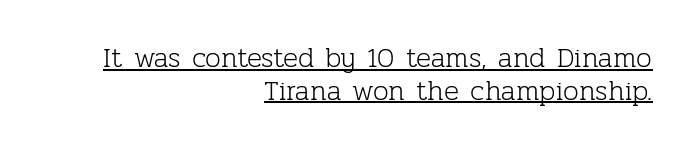
Q: Is the text bold? A: No.
Q: Is the text italic (slanted)? A: No, it is upright.
Q: Is the typeface a serif or a sans-serif typeface? A: Serif.
Q: Is the text underlined? A: Yes.
Q: How is the paragraph aligned? A: Right-aligned.
Q: Is the spacing between letters normal or unusually wide? A: Normal.
Q: Width (condensed, normal, or wide)? A: Normal.
Q: Stroke contrast? A: Low.
Q: x-height? A: Medium.
Q: Monospaced? A: No.
